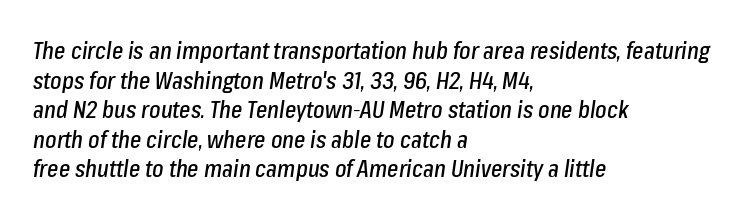
The image shows 24 px text type, italic (leaning right); set left-aligned, line spacing 1.23x, normal letter spacing, not underlined.
